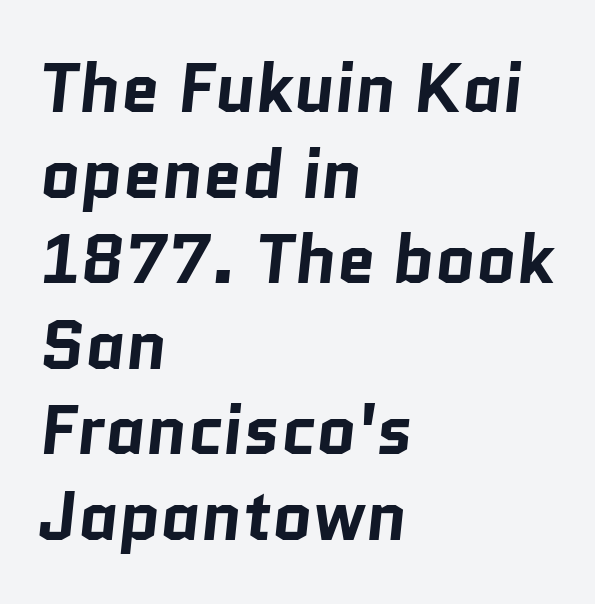
{"serif": "no", "bold": "yes", "weight": "bold", "width": "normal", "stroke_contrast": "low", "x_height": "medium", "monospaced": "no", "underline": "no", "align": "left", "line_spacing_ratio": 1.24, "letter_spacing": "normal", "letter_spacing_em": 0.0, "glyph_px": 69}
